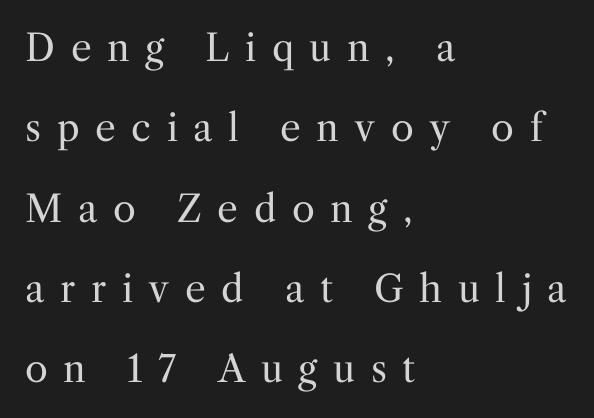
The rendering shows small feet on the letterforms — a serif design. Left-aligned paragraph, ragged on the right. You could only call the tracking loose — the letters float apart. Plain, unruled lines of type. This sample has the flowing, uneven cadence of proportional lettering. A typesetter would mark this as roman, not italic.
